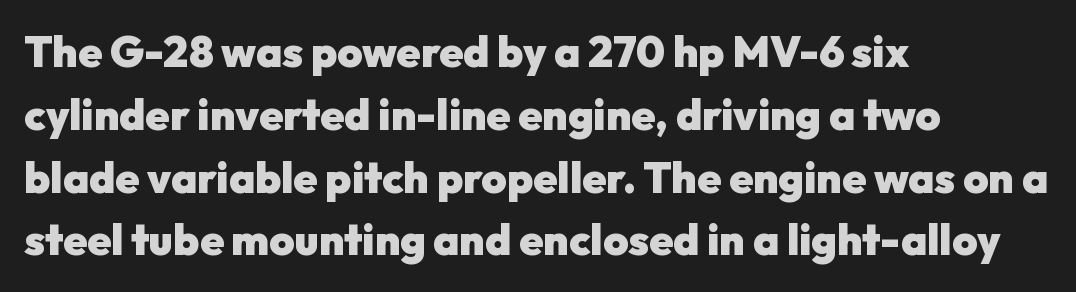
{"serif": "no", "italic": "no", "bold": "yes", "weight": "heavy", "width": "normal", "stroke_contrast": "low", "x_height": "medium", "monospaced": "no", "underline": "no", "align": "left", "line_spacing": "normal", "line_spacing_ratio": 1.46, "letter_spacing": "normal", "letter_spacing_em": 0.0, "glyph_px": 43}
